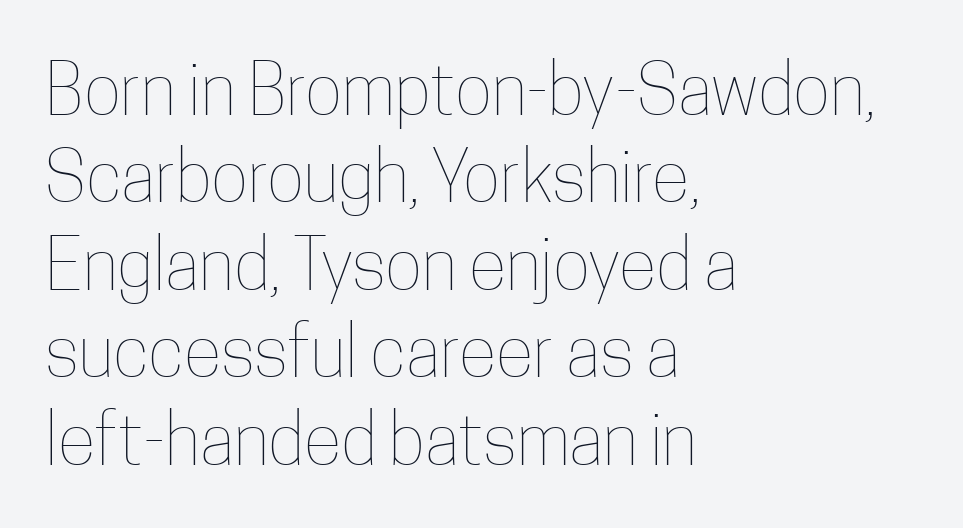
Q: Is the text bold? A: No.
Q: Is the text italic (slanted)? A: No, it is upright.
Q: Is the text underlined? A: No.
Q: How is the paragraph aligned? A: Left-aligned.
Q: Is the spacing between letters normal or unusually wide? A: Normal.
Q: Is the spacing between lines tight, normal or loose? A: Normal.
Q: Width (condensed, normal, or wide)? A: Condensed.
Q: Stroke contrast? A: Low.
Q: x-height? A: Medium.
Q: Monospaced? A: No.
